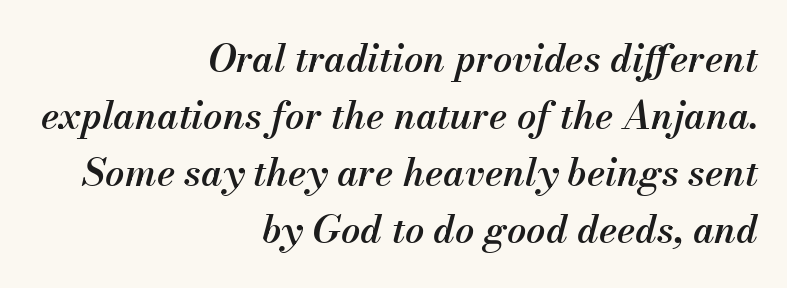
The image shows 38 px semibold type, italic (leaning right); set right-aligned, normal line spacing (1.5x), normal letter spacing, not underlined; medium stroke contrast and a small x-height.
